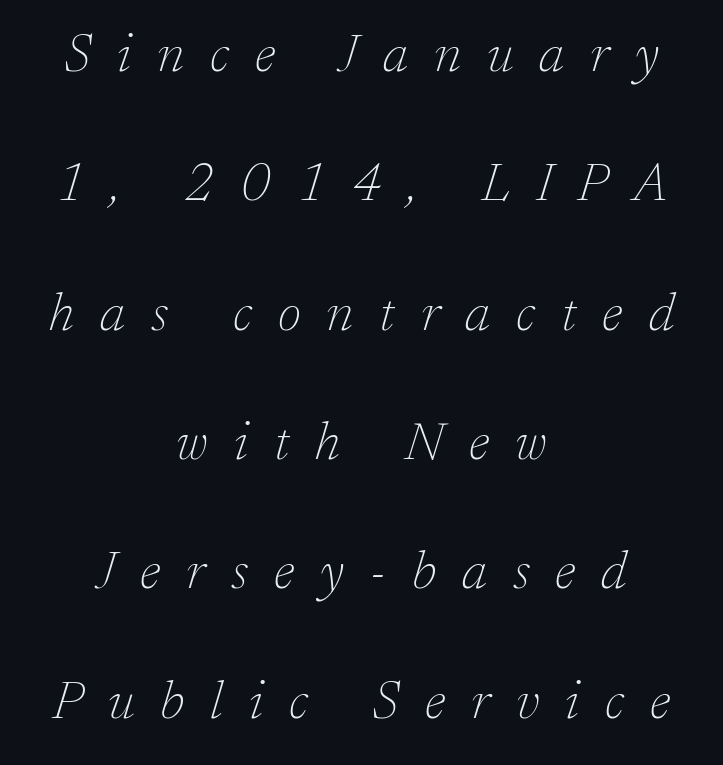
Q: Is the text bold? A: No.
Q: Is the text italic (slanted)? A: Yes, it leans right by about 17 degrees.
Q: Is the typeface a serif or a sans-serif typeface? A: Serif.
Q: Is the text underlined? A: No.
Q: How is the paragraph aligned? A: Centered.
Q: Is the spacing between letters normal or unusually wide? A: Unusually wide.
Q: Is the spacing between lines tight, normal or loose? A: Loose.
Q: Width (condensed, normal, or wide)? A: Normal.
Q: Stroke contrast? A: Low.
Q: x-height? A: Medium.
Q: Monospaced? A: No.
